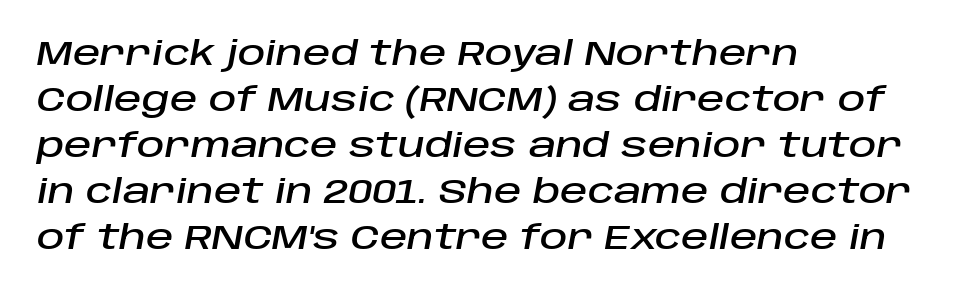
{"italic": "yes", "lean": "right", "slant_degrees": 10, "width": "normal", "stroke_contrast": "low", "x_height": "large", "monospaced": "no", "underline": "no", "align": "left", "line_spacing": "normal", "line_spacing_ratio": 1.35, "letter_spacing": "normal", "letter_spacing_em": 0.0, "glyph_px": 34}
